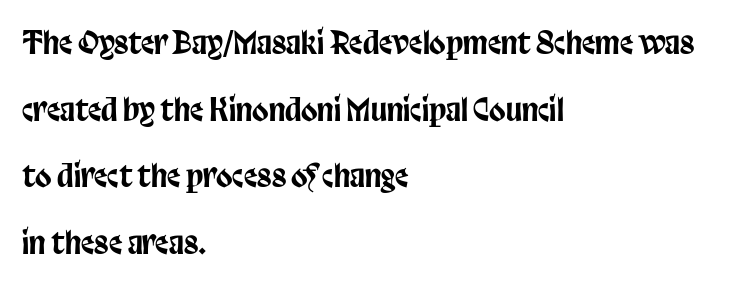
The image shows 30 px condensed sans-serif type, upright; set left-aligned, loose line spacing (2.22x), normal letter spacing, not underlined; low stroke contrast and a large x-height.
